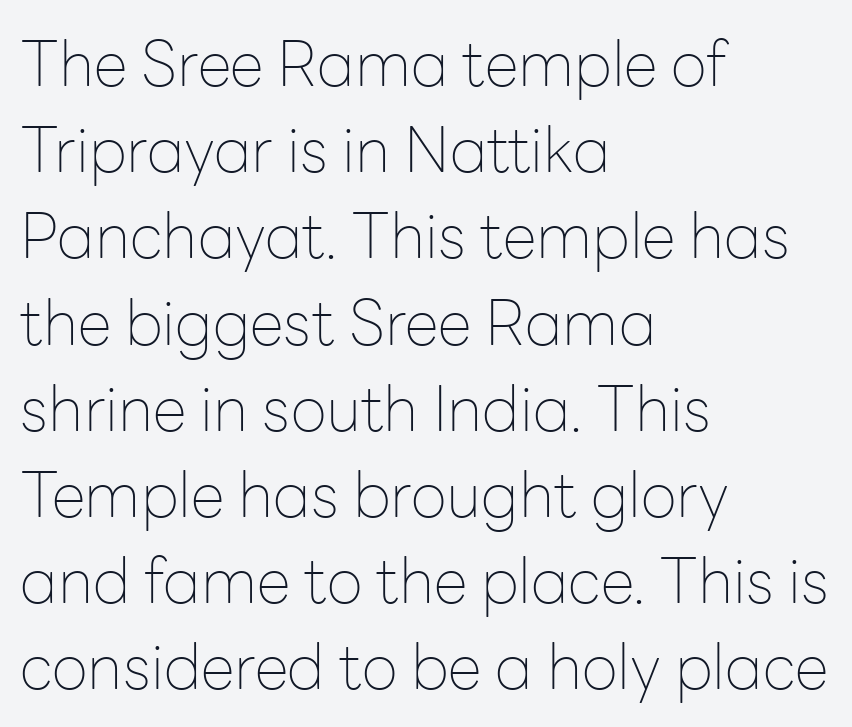
Q: Is the text bold? A: No.
Q: Is the text italic (slanted)? A: No, it is upright.
Q: Is the typeface a serif or a sans-serif typeface? A: Sans-serif.
Q: Is the text underlined? A: No.
Q: How is the paragraph aligned? A: Left-aligned.
Q: Is the spacing between letters normal or unusually wide? A: Normal.
Q: Is the spacing between lines tight, normal or loose? A: Normal.
Q: Width (condensed, normal, or wide)? A: Normal.
Q: Stroke contrast? A: Low.
Q: x-height? A: Medium.
Q: Monospaced? A: No.
